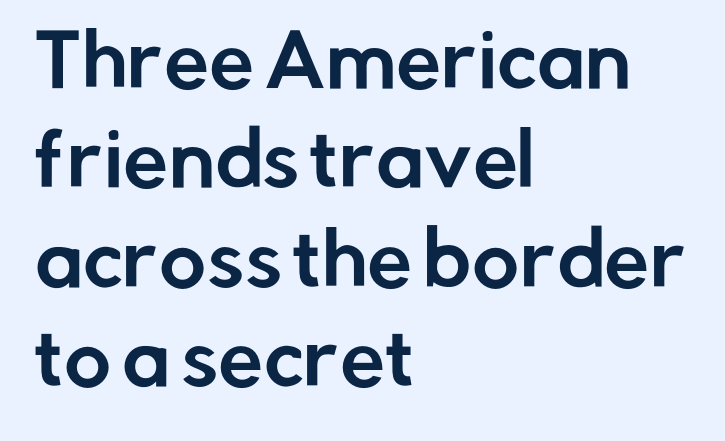
Q: Is the text italic (slanted)? A: No, it is upright.
Q: Is the typeface a serif or a sans-serif typeface? A: Sans-serif.
Q: Is the text underlined? A: No.
Q: How is the paragraph aligned? A: Left-aligned.
Q: Is the spacing between letters normal or unusually wide? A: Normal.
Q: Is the spacing between lines tight, normal or loose? A: Normal.
Q: Width (condensed, normal, or wide)? A: Normal.
Q: Stroke contrast? A: Low.
Q: x-height? A: Medium.
Q: Monospaced? A: No.
